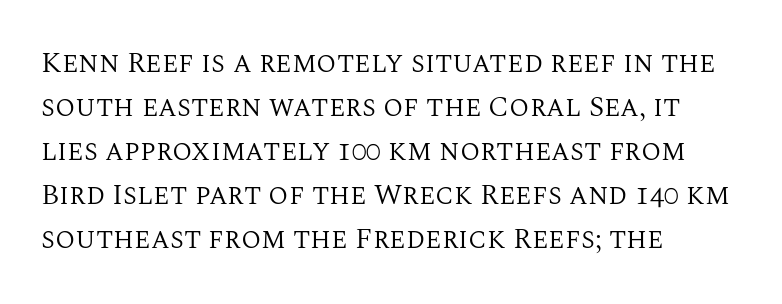
The image shows 29 px regular-weight serif type, upright; set left-aligned, normal line spacing (1.52x), normal letter spacing, not underlined; medium stroke contrast and a large x-height.
